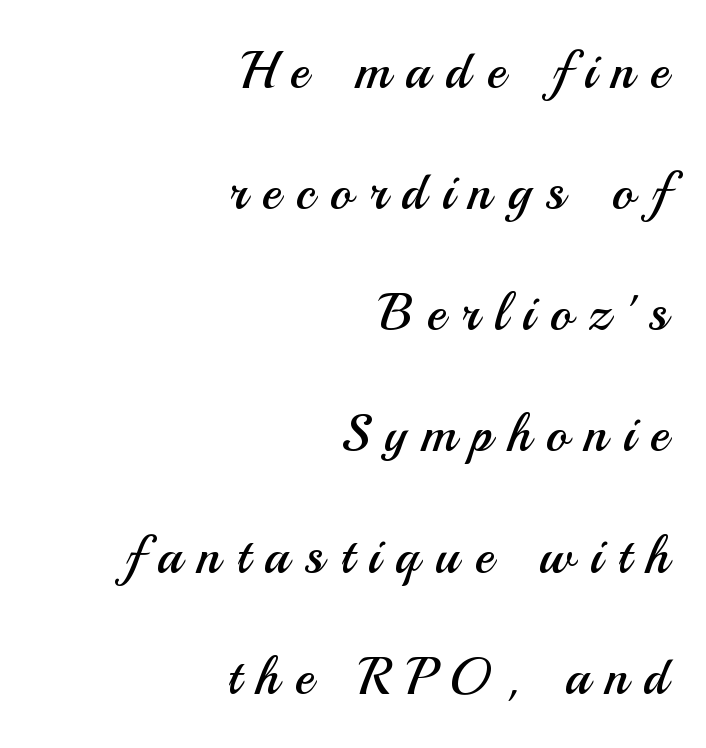
{"serif": "no", "bold": "no", "weight": "regular", "width": "normal", "stroke_contrast": "medium", "x_height": "small", "monospaced": "no", "underline": "no", "align": "right", "line_spacing": "loose", "line_spacing_ratio": 2.33, "letter_spacing": "wide", "letter_spacing_em": 0.3, "glyph_px": 52}
